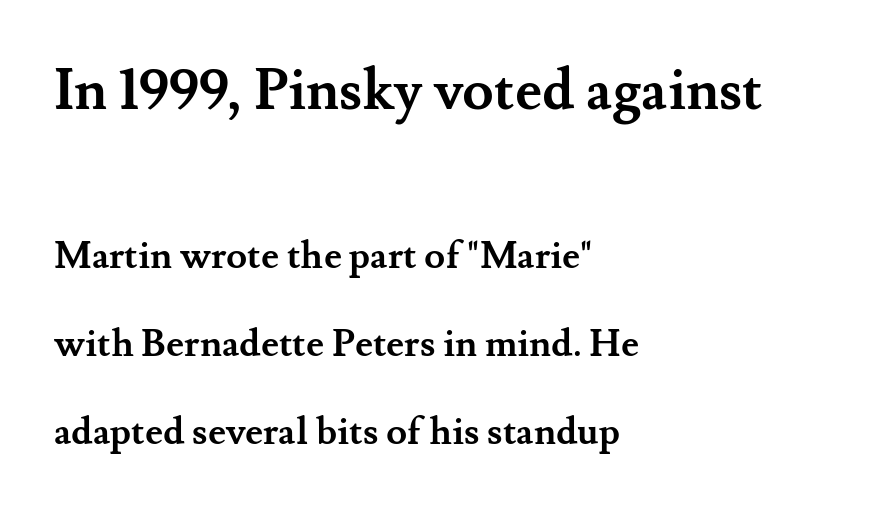
{"serif": "yes", "italic": "no", "bold": "yes", "weight": "semibold", "width": "normal", "stroke_contrast": "medium", "x_height": "small", "monospaced": "no", "underline": "no", "align": "left", "line_spacing": "loose", "line_spacing_ratio": 2.31, "letter_spacing": "normal", "letter_spacing_em": 0.0, "larger_block": "first", "size_ratio": 1.5, "glyph_px": 57}
